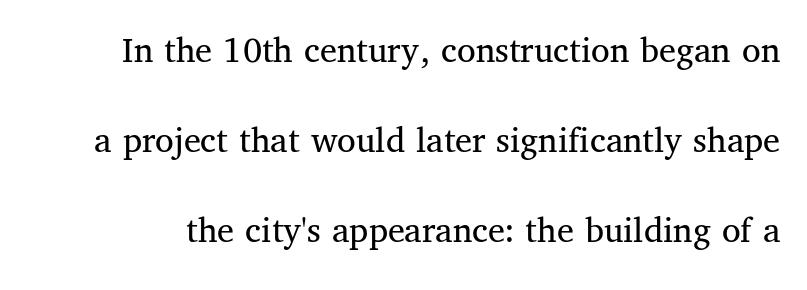
Q: Is the text bold? A: No.
Q: Is the text italic (slanted)? A: No, it is upright.
Q: Is the typeface a serif or a sans-serif typeface? A: Serif.
Q: Is the text underlined? A: No.
Q: Is the spacing between letters normal or unusually wide? A: Normal.
Q: Is the spacing between lines tight, normal or loose? A: Loose.
Q: Width (condensed, normal, or wide)? A: Normal.
Q: Stroke contrast? A: Medium.
Q: x-height? A: Medium.
Q: Monospaced? A: No.
